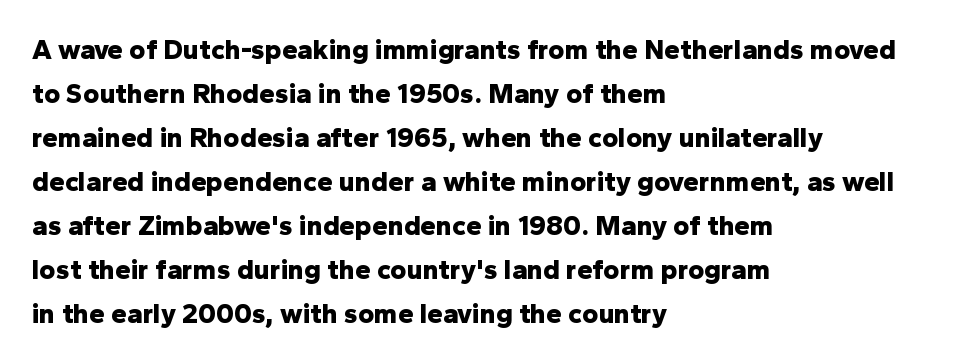
{"serif": "no", "italic": "no", "bold": "yes", "weight": "bold", "width": "normal", "stroke_contrast": "low", "x_height": "medium", "monospaced": "no", "underline": "no", "align": "left", "line_spacing": "normal", "line_spacing_ratio": 1.57, "letter_spacing": "normal", "letter_spacing_em": 0.0, "glyph_px": 28}
